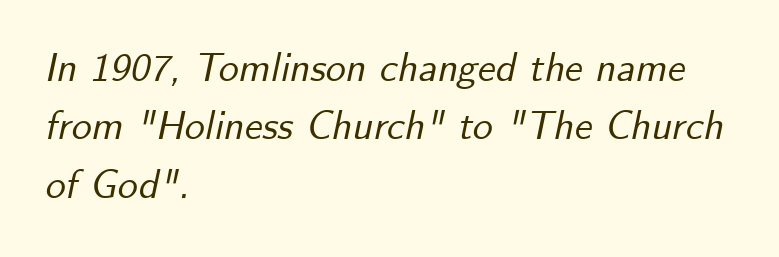
{"italic": "yes", "lean": "right", "slant_degrees": 12, "width": "normal", "stroke_contrast": "low", "x_height": "small", "monospaced": "no", "underline": "no", "align": "left", "line_spacing": "normal", "line_spacing_ratio": 1.46, "letter_spacing": "normal", "letter_spacing_em": 0.0, "glyph_px": 40}
